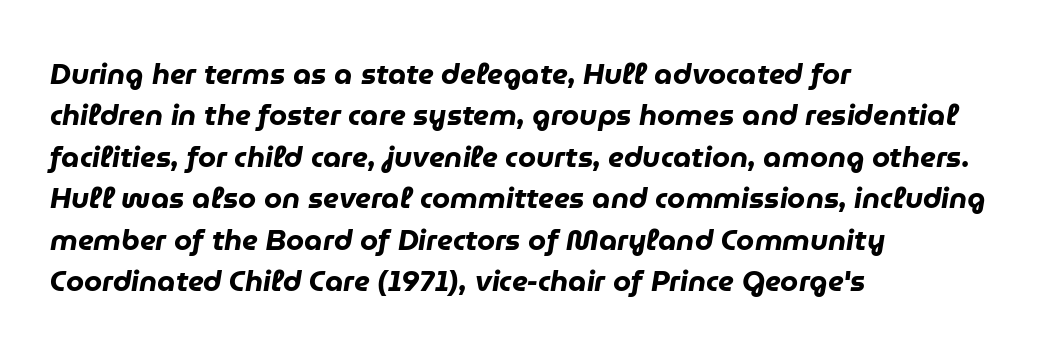
The rendering uses natural spacing where letterforms have individual widths. What weight is shown? A full bold with thick strokes. Caption: standard tracking, unaltered. The lines sit at an ordinary, default distance from one another.
